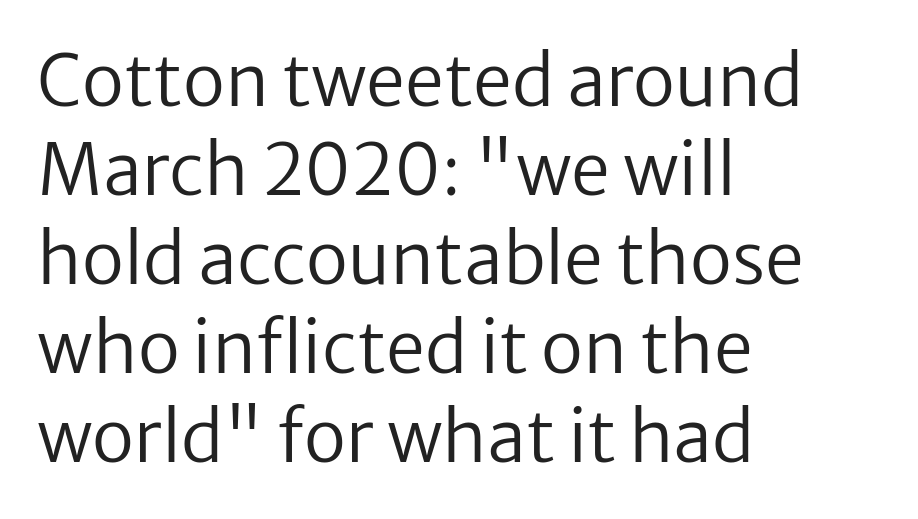
The image shows 70 px regular-weight sans-serif type, upright; set left-aligned, normal line spacing (1.27x), normal letter spacing, not underlined; low stroke contrast and a medium x-height.
